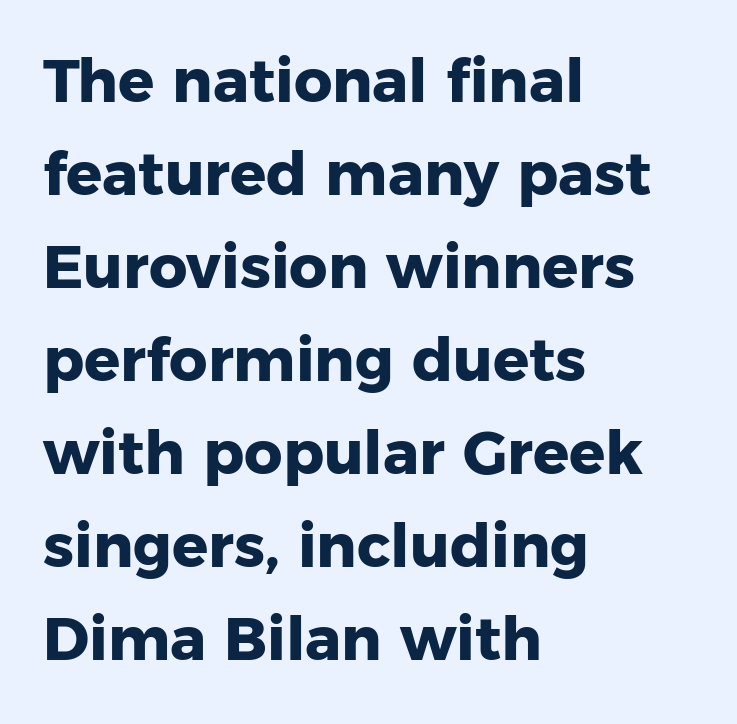
Left-aligned paragraph, ragged on the right. Compared with typical paragraphs, the rows here are spaced about the same. On the weight axis this lands at bold, roughly 700. The baseline area is clear. Look at the tracking — it's just the regular setting, nothing added. Is this a sans? Yes — the strokes have no serifs.
